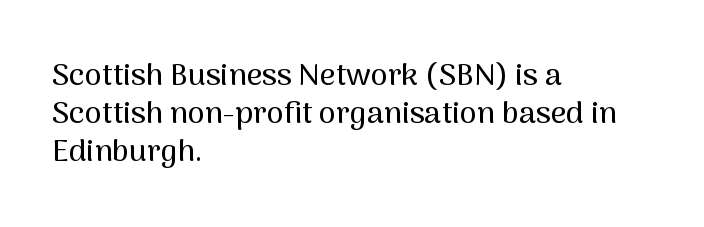
{"serif": "no", "italic": "no", "width": "normal", "stroke_contrast": "medium", "x_height": "medium", "monospaced": "no", "underline": "no", "align": "left", "line_spacing_ratio": 1.23, "letter_spacing": "normal", "letter_spacing_em": 0.0, "glyph_px": 31}
